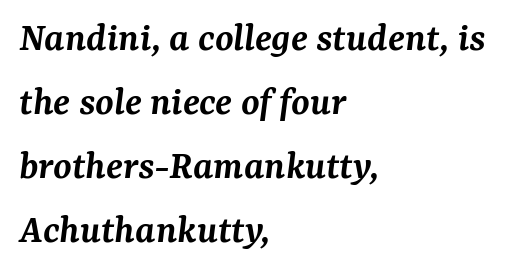
{"serif": "yes", "italic": "yes", "lean": "right", "slant_degrees": 7, "bold": "semi", "weight": "semibold", "width": "normal", "stroke_contrast": "medium", "x_height": "medium", "monospaced": "no", "underline": "no", "align": "left", "line_spacing": "normal", "line_spacing_ratio": 1.52, "letter_spacing": "normal", "letter_spacing_em": 0.0, "glyph_px": 42}
